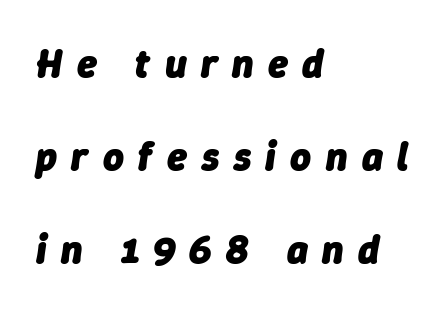
The rendering uses natural spacing where letterforms have individual widths. Students, note that the glyphs here are deliberately spaced far apart. Slant detected: the letters are inclined. Quick note: interline space is abundant.
